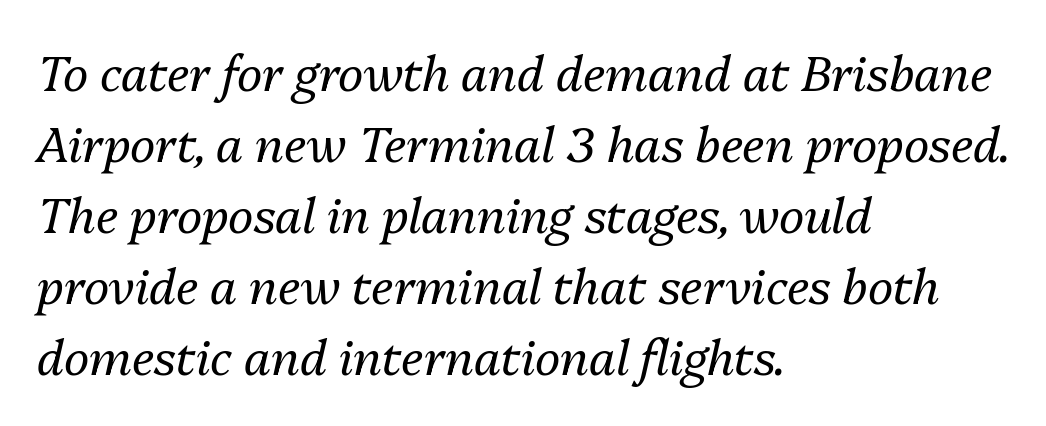
The rendering anchors every line to the left-hand side. These lines keep a tight, regular rhythm from letter to letter. Rule under the text: the space is simply empty. Tall strokes in this sample are angled rather than plumb. Regarding leading, the lines here are spaced in the standard way. Weight: in the light-to-regular range.
